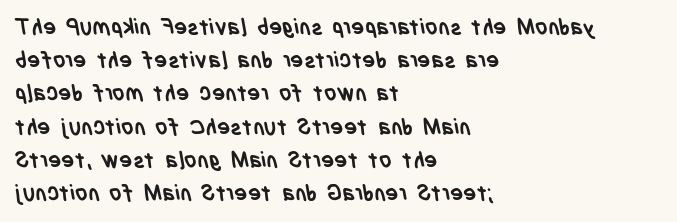
Q: Is the text bold? A: Yes.
Q: Is the text underlined? A: No.
Q: How is the paragraph aligned? A: Left-aligned.
Q: Is the spacing between letters normal or unusually wide? A: Normal.
Q: Is the spacing between lines tight, normal or loose? A: Normal.
